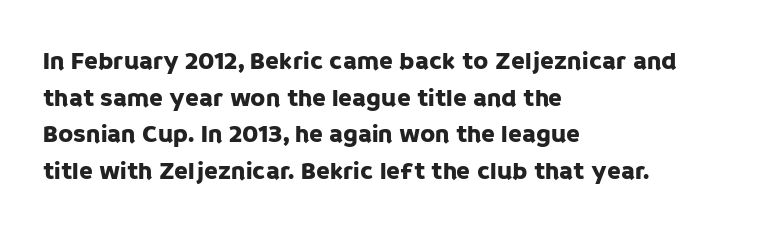
The letters stand straight up with perfectly vertical stems. The tracking reads as untouched default to a designer's eye. Vertical spacing — default. All the whitespace from short lines collects on the right. Bare-footed words on every line.
